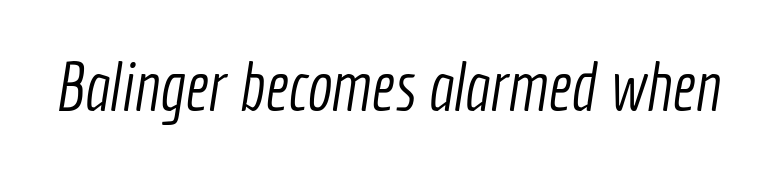
Q: Is the text bold? A: No.
Q: Is the typeface a serif or a sans-serif typeface? A: Sans-serif.
Q: Is the text underlined? A: No.
Q: Is the spacing between letters normal or unusually wide? A: Normal.
Q: Width (condensed, normal, or wide)? A: Condensed.
Q: x-height? A: Medium.
Q: Monospaced? A: No.
